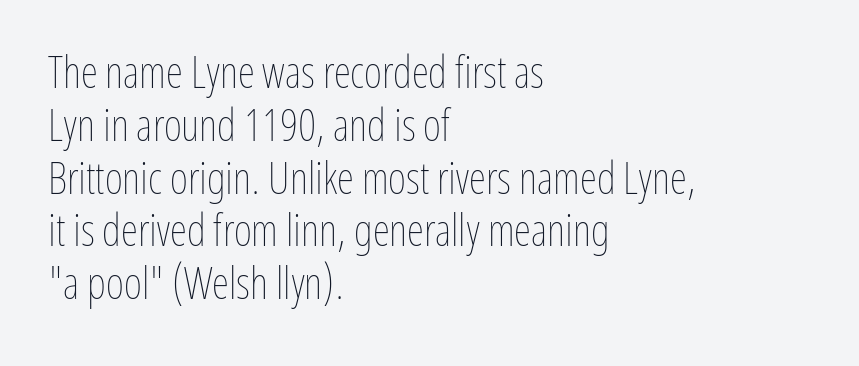
The image shows 44 px thin, condensed type, upright; set left-aligned, line spacing 1.2x, normal letter spacing, not underlined; low stroke contrast and a medium x-height.
